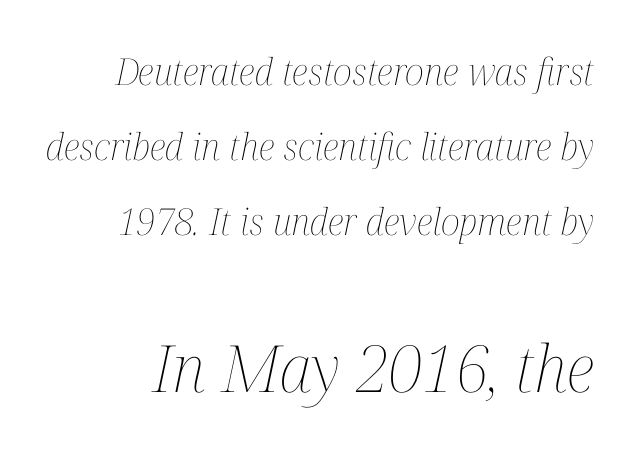
Characters are canted at an angle relative to the baseline's perpendicular. Spacing verdict: proportional, widths tailored to each character. Size contrast runs from small at the top to large at the bottom. Compared with a typical body face, this is equally light or lighter still.
